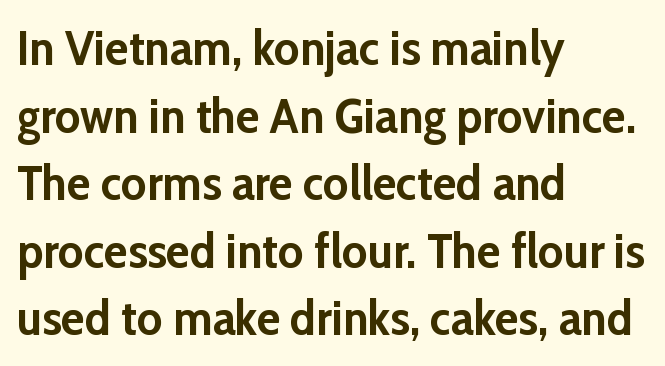
{"serif": "no", "italic": "no", "bold": "yes", "weight": "semibold", "width": "normal", "stroke_contrast": "low", "x_height": "medium", "monospaced": "no", "underline": "no", "align": "left", "line_spacing": "normal", "line_spacing_ratio": 1.38, "letter_spacing": "normal", "letter_spacing_em": 0.0, "glyph_px": 49}
